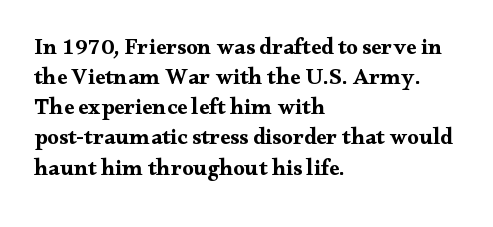
Q: Is the text bold? A: Yes.
Q: Is the text italic (slanted)? A: No, it is upright.
Q: Is the text underlined? A: No.
Q: How is the paragraph aligned? A: Left-aligned.
Q: Is the spacing between letters normal or unusually wide? A: Normal.
Q: Is the spacing between lines tight, normal or loose? A: Normal.
